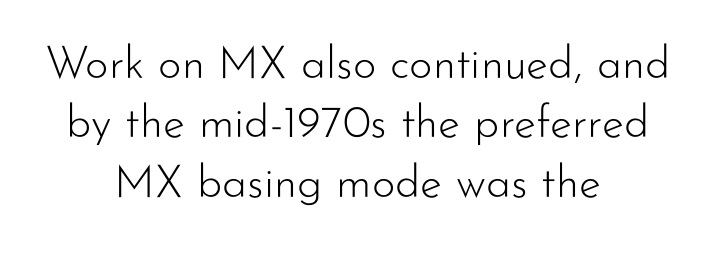
Q: Is the text bold? A: No.
Q: Is the text italic (slanted)? A: No, it is upright.
Q: Is the typeface a serif or a sans-serif typeface? A: Sans-serif.
Q: Is the text underlined? A: No.
Q: How is the paragraph aligned? A: Centered.
Q: Is the spacing between letters normal or unusually wide? A: Normal.
Q: Is the spacing between lines tight, normal or loose? A: Normal.
Q: Width (condensed, normal, or wide)? A: Normal.
Q: Stroke contrast? A: Low.
Q: x-height? A: Small.
Q: Monospaced? A: No.
